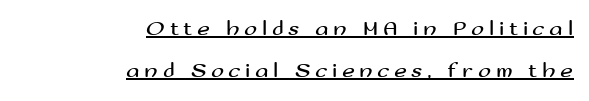
{"italic": "no", "bold": "no", "underline": "yes", "align": "right", "line_spacing": "loose", "line_spacing_ratio": 1.92, "letter_spacing": "wide", "letter_spacing_em": 0.21, "glyph_px": 22}
